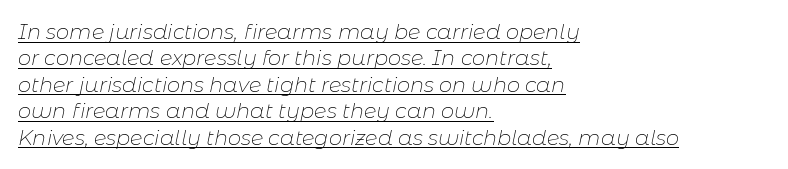
{"italic": "yes", "lean": "right", "slant_degrees": 11, "bold": "no", "underline": "yes", "align": "left", "line_spacing": "normal", "line_spacing_ratio": 1.26, "letter_spacing": "normal", "letter_spacing_em": 0.0, "glyph_px": 21}
